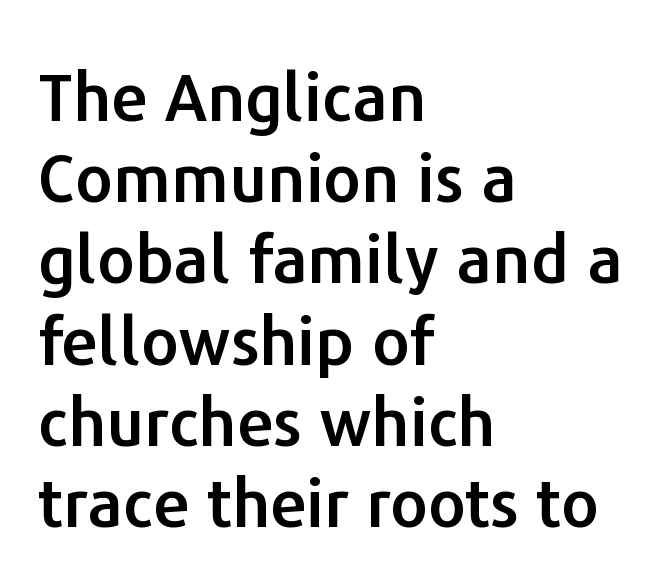
{"serif": "no", "italic": "no", "width": "normal", "stroke_contrast": "low", "x_height": "medium", "monospaced": "no", "underline": "no", "align": "left", "line_spacing_ratio": 1.23, "letter_spacing": "normal", "letter_spacing_em": 0.0, "glyph_px": 66}
